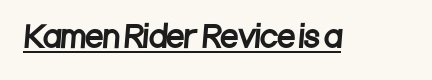
The image shows 29 px condensed sans-serif type; set normal letter spacing, underlined; low stroke contrast and a large x-height.
